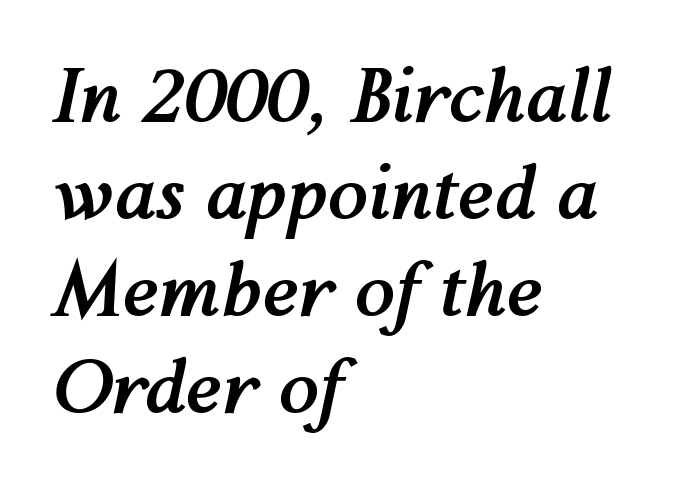
{"italic": "yes", "lean": "right", "slant_degrees": 12, "bold": "yes", "weight": "semibold", "width": "normal", "stroke_contrast": "medium", "x_height": "medium", "monospaced": "no", "underline": "no", "align": "left", "line_spacing": "normal", "line_spacing_ratio": 1.33, "letter_spacing": "normal", "letter_spacing_em": 0.0, "glyph_px": 73}
